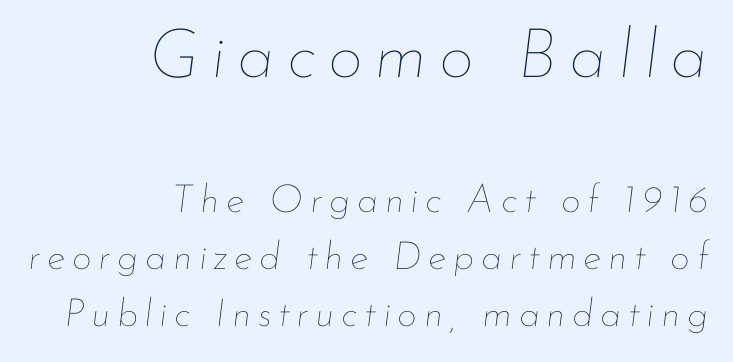
The image shows 69 px thin type, italic (leaning right); set right-aligned, normal line spacing (1.47x), not underlined; the first (top) block is 1.77x larger; low stroke contrast and a small x-height.
